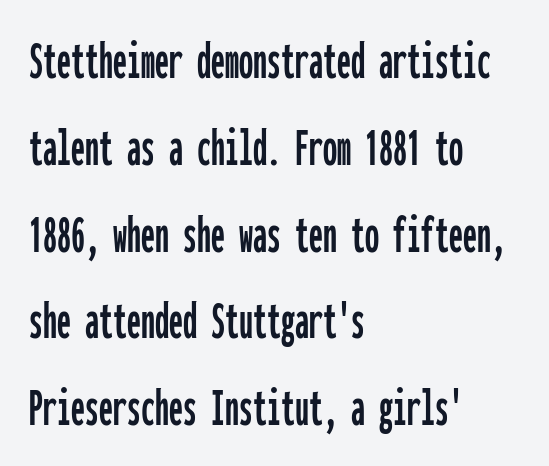
Q: Is the text italic (slanted)? A: No, it is upright.
Q: Is the typeface a serif or a sans-serif typeface? A: Sans-serif.
Q: Is the text underlined? A: No.
Q: How is the paragraph aligned? A: Left-aligned.
Q: Is the spacing between letters normal or unusually wide? A: Normal.
Q: Is the spacing between lines tight, normal or loose? A: Normal.
Q: Width (condensed, normal, or wide)? A: Condensed.
Q: Stroke contrast? A: Low.
Q: x-height? A: Medium.
Q: Monospaced? A: Yes.
